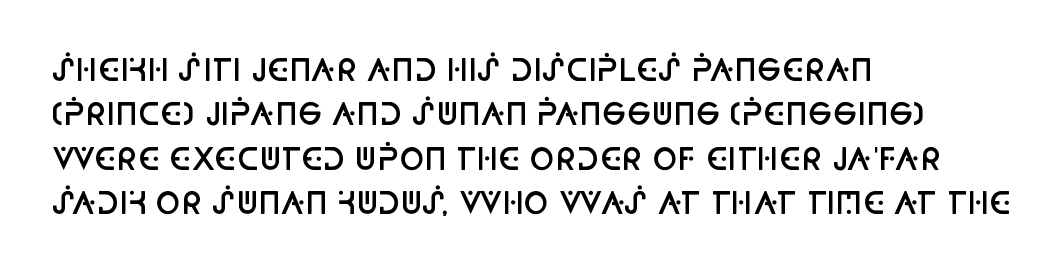
Q: Is the text bold? A: Semi-bold.
Q: Is the text italic (slanted)? A: No, it is upright.
Q: Is the typeface a serif or a sans-serif typeface? A: Sans-serif.
Q: Is the text underlined? A: No.
Q: How is the paragraph aligned? A: Left-aligned.
Q: Is the spacing between letters normal or unusually wide? A: Normal.
Q: Is the spacing between lines tight, normal or loose? A: Normal.
Q: Width (condensed, normal, or wide)? A: Condensed.
Q: Stroke contrast? A: Low.
Q: x-height? A: Large.
Q: Monospaced? A: No.
